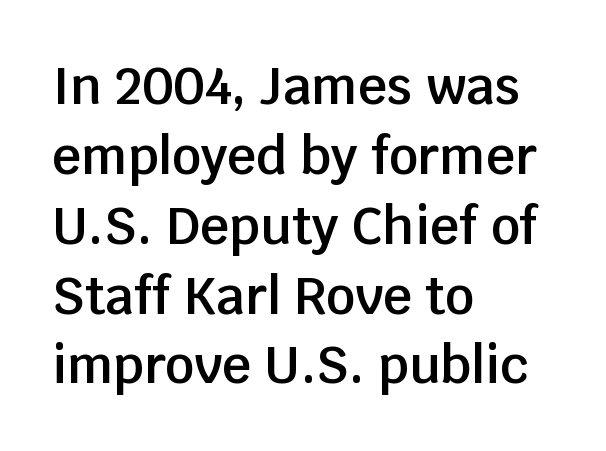
The image shows 51 px semibold sans-serif type, upright; set left-aligned, normal line spacing (1.37x), normal letter spacing, not underlined; low stroke contrast and a large x-height.
